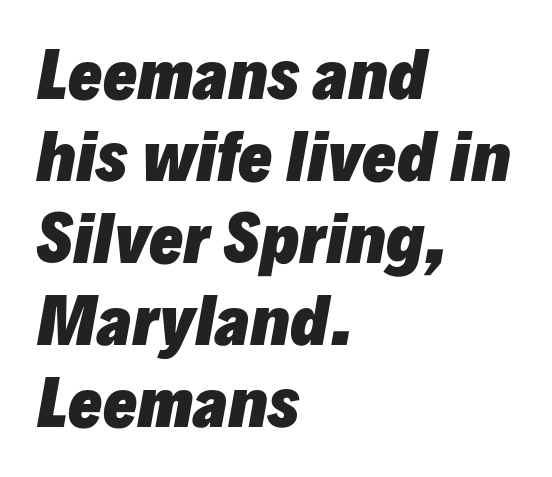
The image shows 64 px heavy type, italic (leaning right); set left-aligned, normal line spacing (1.28x), normal letter spacing, not underlined; low stroke contrast and a medium x-height.
